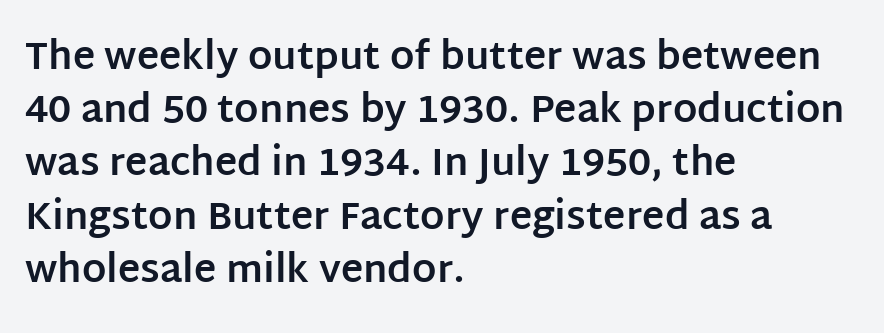
{"serif": "no", "italic": "no", "bold": "yes", "weight": "bold", "width": "normal", "stroke_contrast": "low", "x_height": "large", "monospaced": "no", "underline": "no", "align": "left", "line_spacing": "normal", "line_spacing_ratio": 1.4, "letter_spacing": "normal", "letter_spacing_em": 0.0, "glyph_px": 38}
